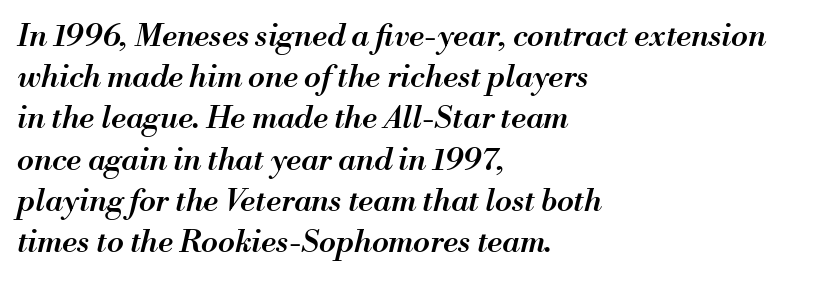
{"italic": "yes", "lean": "right", "slant_degrees": 13, "bold": "semi", "weight": "semibold", "width": "normal", "stroke_contrast": "medium", "x_height": "small", "monospaced": "no", "underline": "no", "align": "left", "line_spacing": "normal", "line_spacing_ratio": 1.33, "letter_spacing": "normal", "letter_spacing_em": 0.0, "glyph_px": 31}
